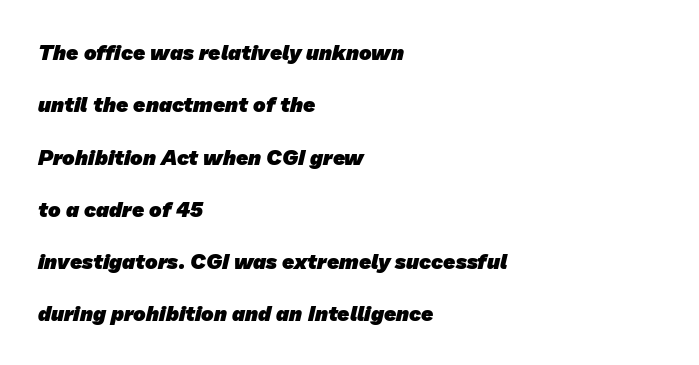
{"bold": "yes", "underline": "no", "align": "left", "line_spacing": "loose", "line_spacing_ratio": 2.49, "letter_spacing": "normal", "letter_spacing_em": 0.0, "glyph_px": 21}
